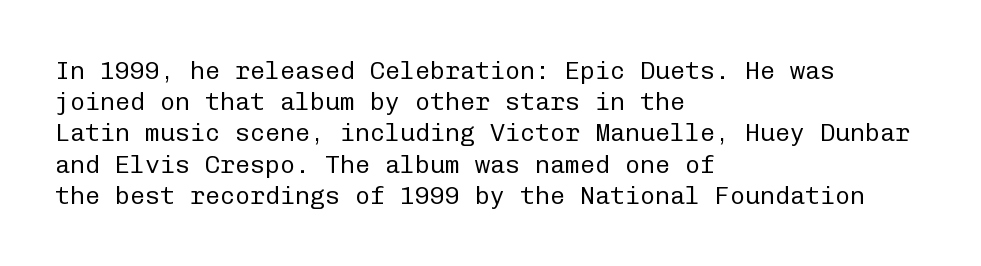
The image shows 25 px text type, upright; set left-aligned, normal line spacing (1.25x), normal letter spacing, not underlined.
